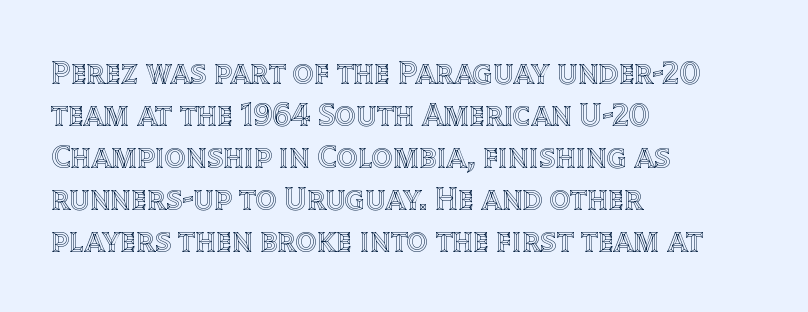
Here the designer chose a conventional face with non-uniform glyph widths. Quick note: interline space is typical. The horizontal fit of the characters is conventional and even. Does the copy run flush right? No — it runs flush left.
